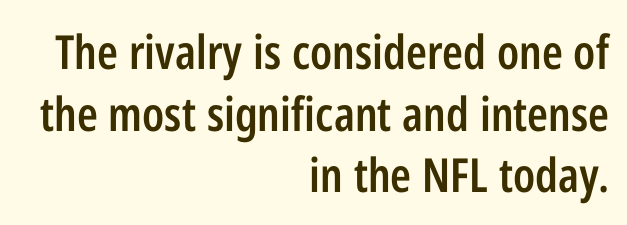
The rendering uses a moderate line-height, typical for paragraphs. Varying glyph widths throughout — classic text-font behaviour. The area under the type is left untouched. Horizontally, the lines are justified to the trailing edge only. When letters stand straight like this, we call the style roman or upright. Are there feet on the stems? There aren't — it's a sans.
